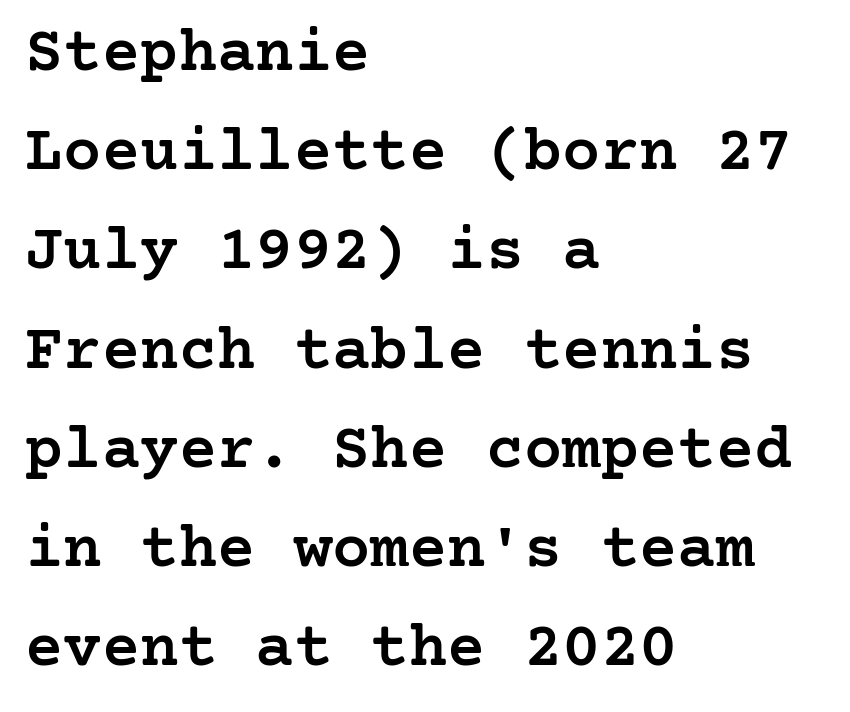
Q: Is the text bold? A: Semi-bold.
Q: Is the text italic (slanted)? A: No, it is upright.
Q: Is the typeface a serif or a sans-serif typeface? A: Serif.
Q: Is the text underlined? A: No.
Q: How is the paragraph aligned? A: Left-aligned.
Q: Is the spacing between letters normal or unusually wide? A: Normal.
Q: Is the spacing between lines tight, normal or loose? A: Normal.
Q: Width (condensed, normal, or wide)? A: Normal.
Q: Stroke contrast? A: Low.
Q: x-height? A: Medium.
